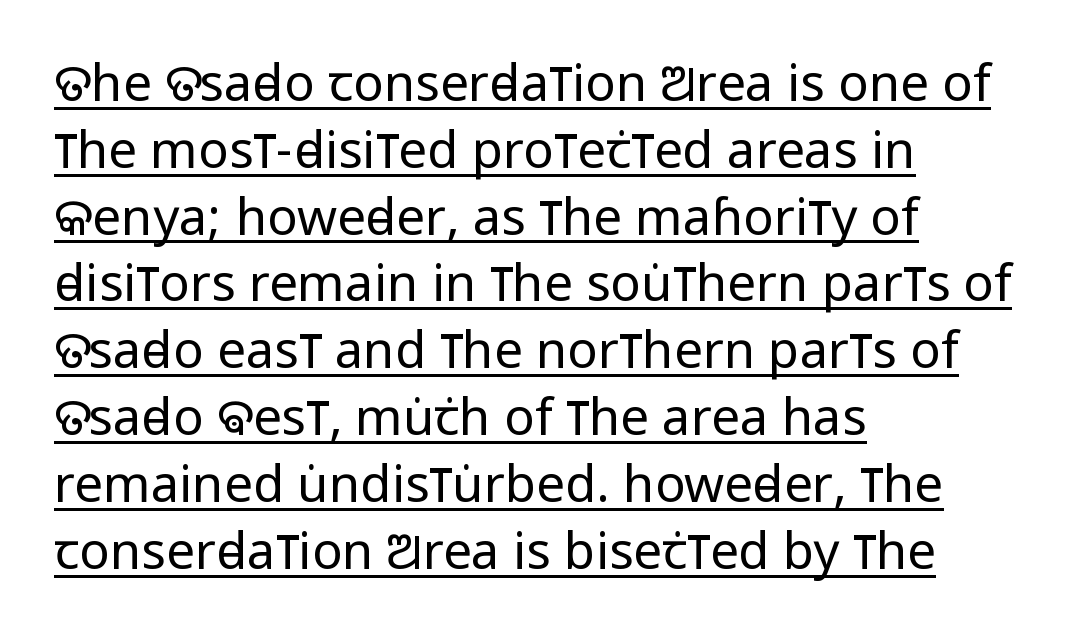
Q: Is the text bold? A: No.
Q: Is the text italic (slanted)? A: No, it is upright.
Q: Is the typeface a serif or a sans-serif typeface? A: Sans-serif.
Q: Is the text underlined? A: Yes.
Q: How is the paragraph aligned? A: Left-aligned.
Q: Is the spacing between letters normal or unusually wide? A: Normal.
Q: Is the spacing between lines tight, normal or loose? A: Normal.
Q: Width (condensed, normal, or wide)? A: Condensed.
Q: Stroke contrast? A: Low.
Q: x-height? A: Large.
Q: Monospaced? A: No.
